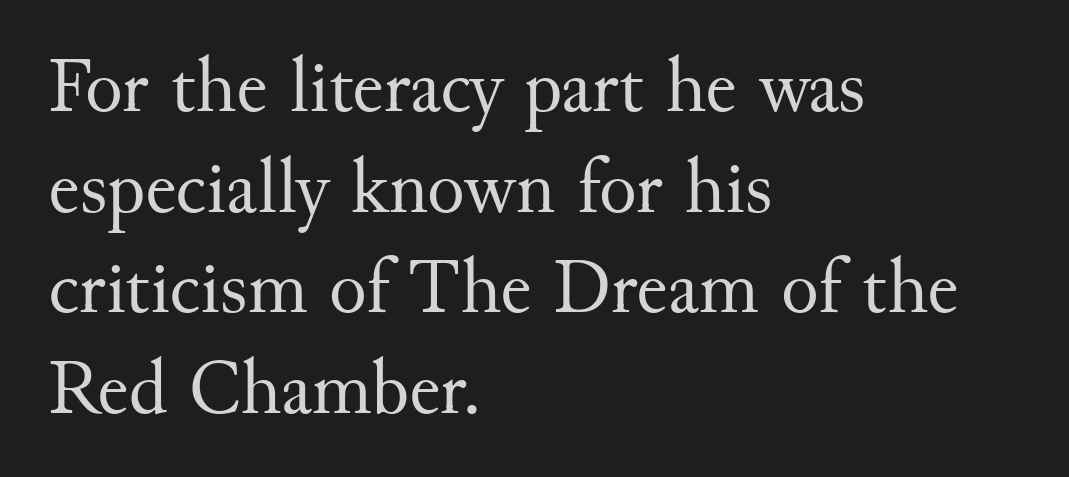
Q: Is the text bold? A: No.
Q: Is the text italic (slanted)? A: No, it is upright.
Q: Is the typeface a serif or a sans-serif typeface? A: Serif.
Q: Is the text underlined? A: No.
Q: How is the paragraph aligned? A: Left-aligned.
Q: Is the spacing between letters normal or unusually wide? A: Normal.
Q: Is the spacing between lines tight, normal or loose? A: Normal.
Q: Width (condensed, normal, or wide)? A: Normal.
Q: Stroke contrast? A: Medium.
Q: x-height? A: Small.
Q: Monospaced? A: No.
